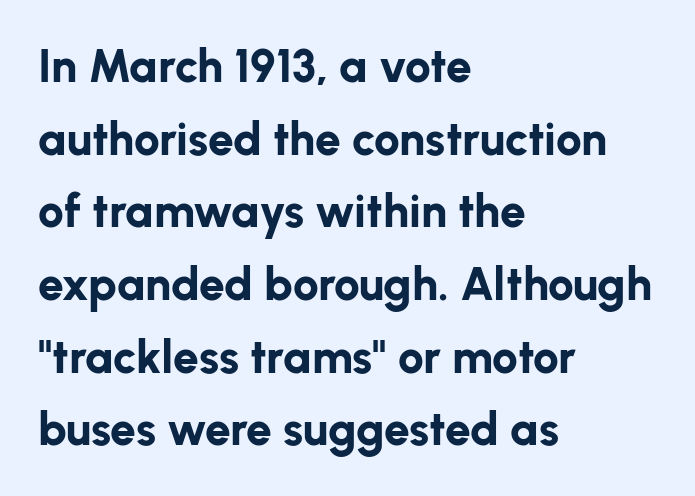
Q: Is the text bold? A: Yes.
Q: Is the text italic (slanted)? A: No, it is upright.
Q: Is the typeface a serif or a sans-serif typeface? A: Sans-serif.
Q: Is the text underlined? A: No.
Q: How is the paragraph aligned? A: Left-aligned.
Q: Is the spacing between letters normal or unusually wide? A: Normal.
Q: Is the spacing between lines tight, normal or loose? A: Normal.
Q: Width (condensed, normal, or wide)? A: Normal.
Q: Stroke contrast? A: Low.
Q: x-height? A: Medium.
Q: Monospaced? A: No.
